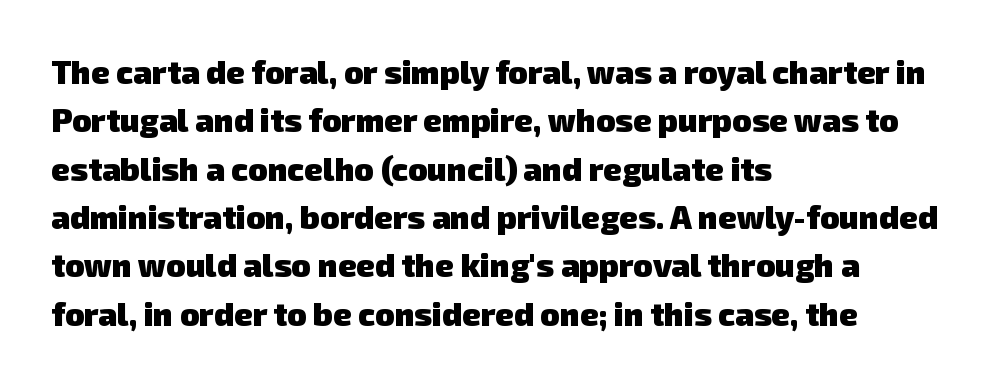
Q: Is the text bold? A: Yes.
Q: Is the typeface a serif or a sans-serif typeface? A: Sans-serif.
Q: Is the text underlined? A: No.
Q: How is the paragraph aligned? A: Left-aligned.
Q: Is the spacing between letters normal or unusually wide? A: Normal.
Q: Is the spacing between lines tight, normal or loose? A: Normal.
Q: Width (condensed, normal, or wide)? A: Normal.
Q: Stroke contrast? A: Low.
Q: x-height? A: Medium.
Q: Monospaced? A: No.
